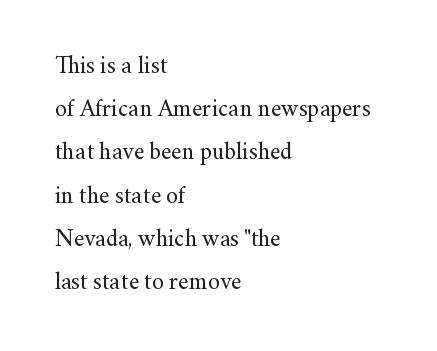
{"italic": "no", "bold": "no", "underline": "no", "align": "left", "line_spacing_ratio": 1.8, "letter_spacing": "normal", "letter_spacing_em": 0.0, "glyph_px": 24}
